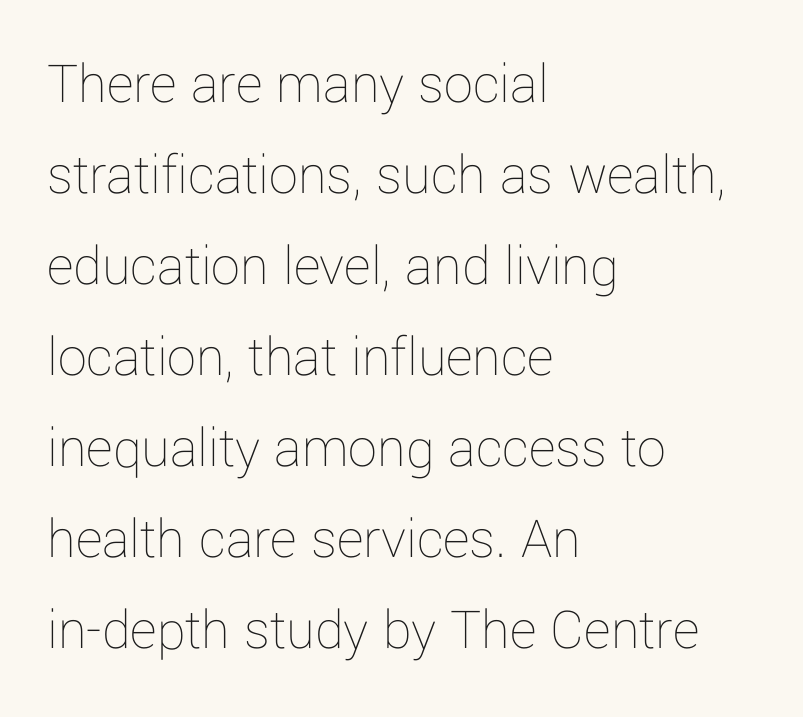
The image shows 58 px thin type, upright; set left-aligned, normal line spacing (1.57x), normal letter spacing, not underlined; low stroke contrast and a medium x-height.
